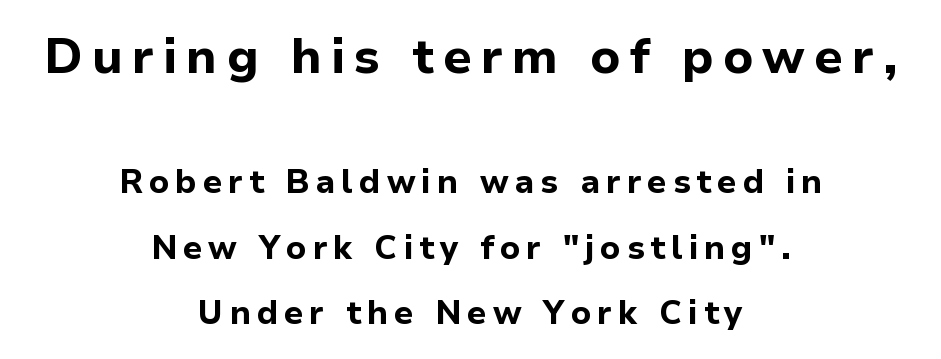
The image shows 49 px bold sans-serif type, upright; set centered, loose line spacing (1.98x), not underlined; the first (top) block is 1.48x larger; low stroke contrast and a medium x-height.
